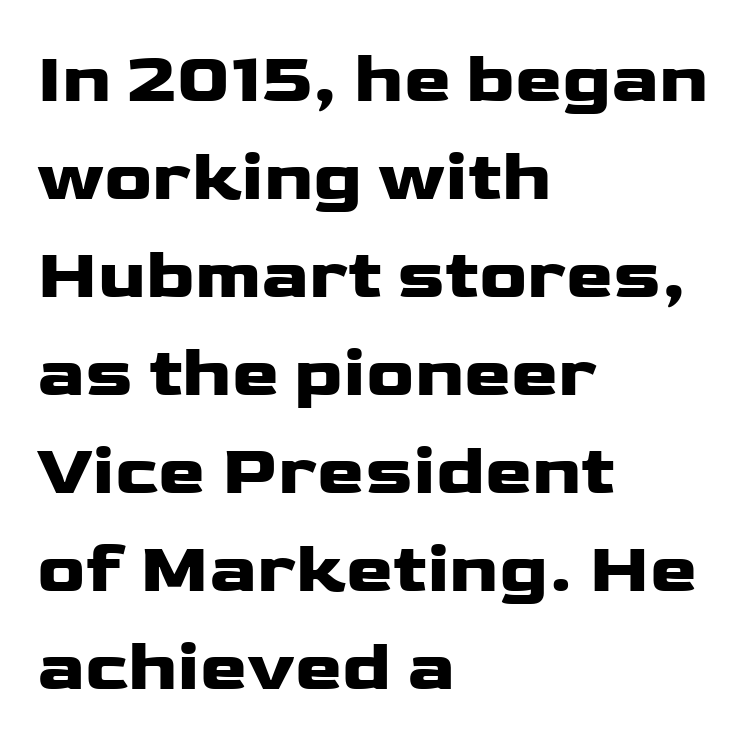
Q: Is the text bold? A: Yes.
Q: Is the text italic (slanted)? A: No, it is upright.
Q: Is the typeface a serif or a sans-serif typeface? A: Sans-serif.
Q: Is the text underlined? A: No.
Q: How is the paragraph aligned? A: Left-aligned.
Q: Is the spacing between letters normal or unusually wide? A: Normal.
Q: Is the spacing between lines tight, normal or loose? A: Normal.
Q: Width (condensed, normal, or wide)? A: Wide.
Q: Stroke contrast? A: Low.
Q: x-height? A: Medium.
Q: Monospaced? A: No.
